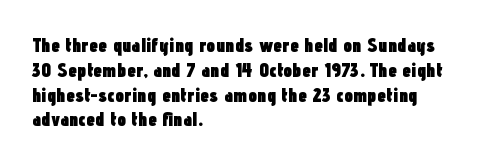
Q: Is the text bold? A: Yes.
Q: Is the text italic (slanted)? A: No, it is upright.
Q: Is the text underlined? A: No.
Q: How is the paragraph aligned? A: Left-aligned.
Q: Is the spacing between letters normal or unusually wide? A: Normal.
